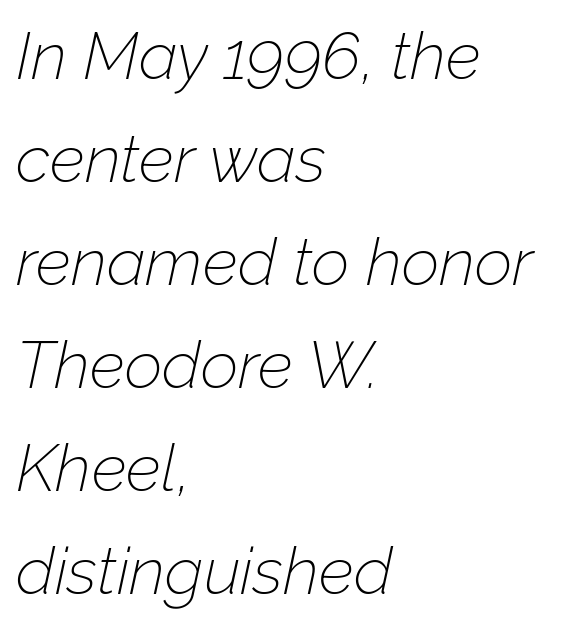
Q: Is the text bold? A: No.
Q: Is the text italic (slanted)? A: Yes, it leans right by about 12 degrees.
Q: Is the text underlined? A: No.
Q: How is the paragraph aligned? A: Left-aligned.
Q: Is the spacing between letters normal or unusually wide? A: Normal.
Q: Is the spacing between lines tight, normal or loose? A: Normal.
Q: Width (condensed, normal, or wide)? A: Normal.
Q: Stroke contrast? A: Low.
Q: x-height? A: Medium.
Q: Monospaced? A: No.
